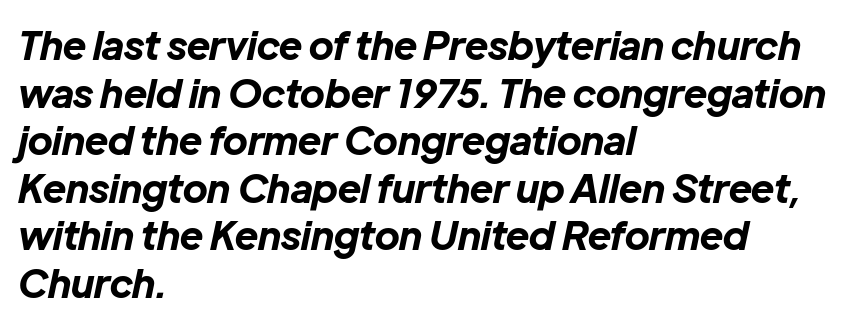
Q: Is the text bold? A: Yes.
Q: Is the text italic (slanted)? A: Yes, it leans right by about 12 degrees.
Q: Is the text underlined? A: No.
Q: How is the paragraph aligned? A: Left-aligned.
Q: Is the spacing between letters normal or unusually wide? A: Normal.
Q: Width (condensed, normal, or wide)? A: Normal.
Q: Stroke contrast? A: Low.
Q: x-height? A: Medium.
Q: Monospaced? A: No.
